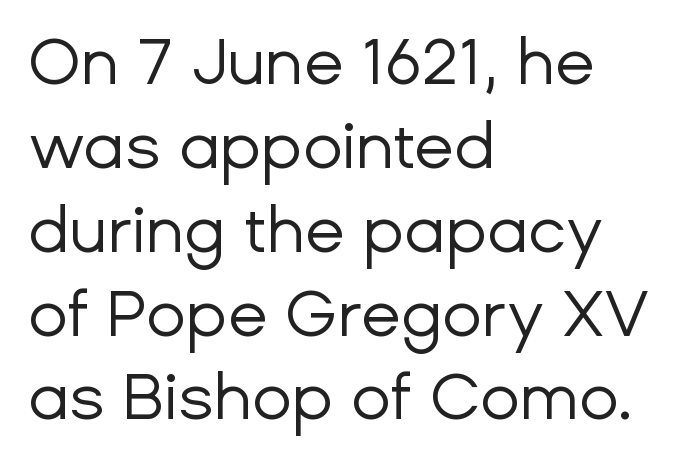
The image shows 65 px regular-weight sans-serif type, upright; set left-aligned, normal line spacing (1.29x), normal letter spacing, not underlined; low stroke contrast and a medium x-height.
